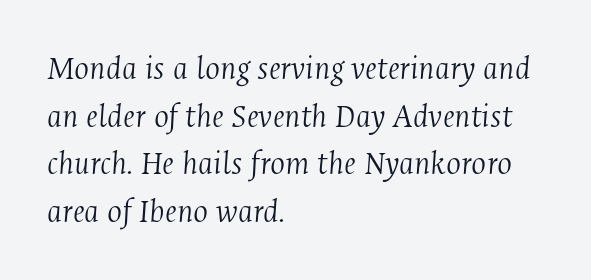
The space between consecutive lines is moderate. Each line starts at the same left margin while the right side varies. Here the designer chose a conventional face with non-uniform glyph widths. Only glyphs here, with clear space below each row. Short note: letters normally spaced. On a weight scale, this lands at 450 or below.
